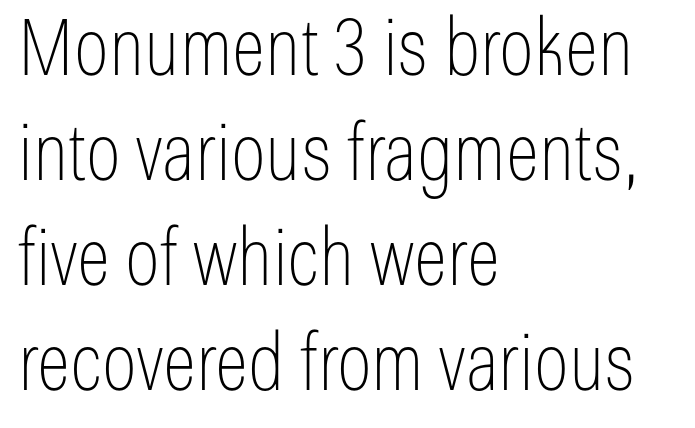
Is this a heavy cut? Hardly; it is regular or lighter. Quick note: interline space is typical. Observe the absence of serifs on each vertical stroke in this sample. The rendering uses natural spacing where letterforms have individual widths.
